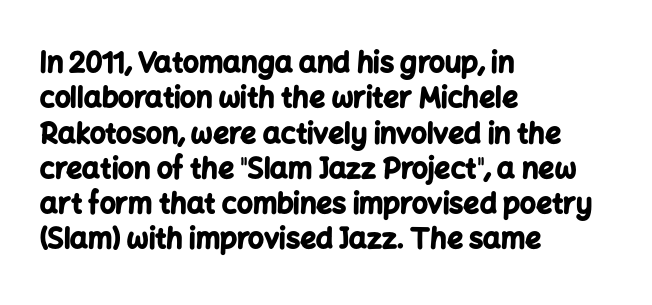
The image shows 28 px bold sans-serif type, upright; set left-aligned, normal line spacing (1.26x), normal letter spacing, not underlined; low stroke contrast and a medium x-height.
